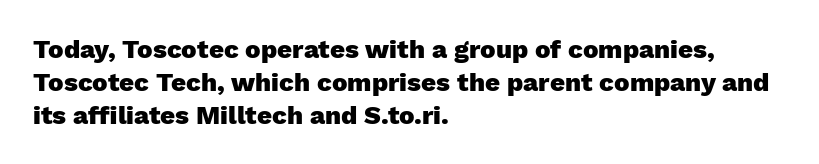
Reading down the column, the eye jumps a familiar distance to each next line. The passage shown is not underscored anywhere. Its strokes are broad and dark, the hallmark of bold type. Quick note: not italic, upright. Observe the ordinary spacing: letters are neighbours, not strangers. Line beginnings align vertically; line endings do not.
